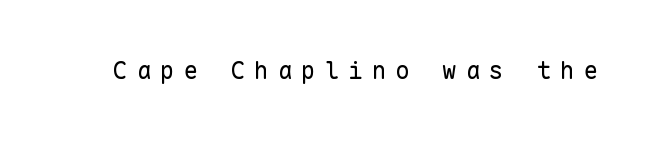
Q: Is the text bold? A: No.
Q: Is the text italic (slanted)? A: No, it is upright.
Q: Is the text underlined? A: No.
Q: Is the spacing between letters normal or unusually wide? A: Unusually wide.
